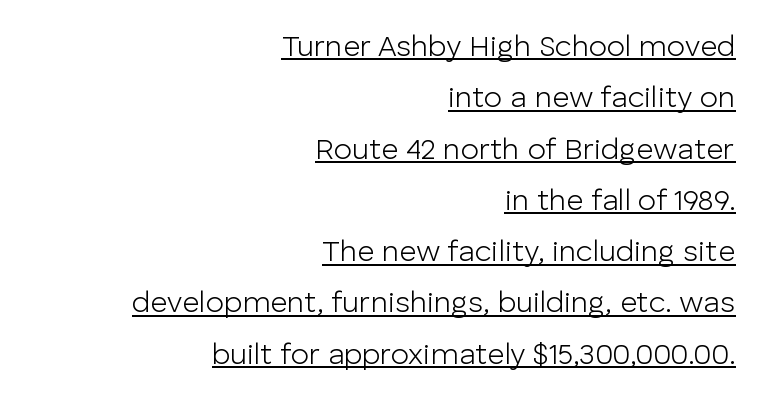
{"serif": "no", "italic": "no", "bold": "no", "weight": "light", "width": "normal", "stroke_contrast": "low", "x_height": "medium", "monospaced": "no", "underline": "yes", "align": "right", "line_spacing_ratio": 1.71, "letter_spacing": "normal", "letter_spacing_em": 0.0, "glyph_px": 30}
